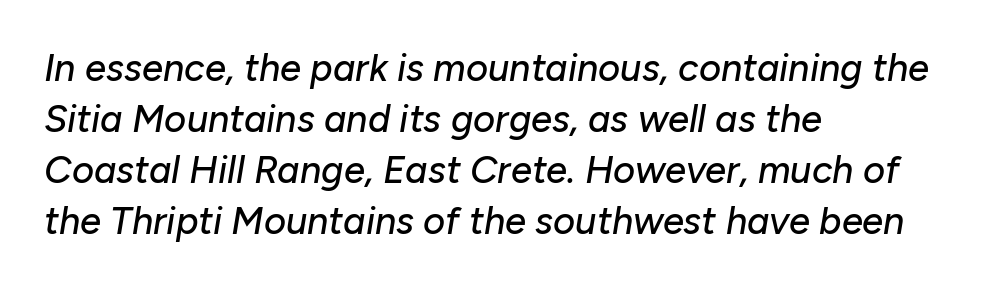
{"italic": "yes", "lean": "right", "slant_degrees": 10, "width": "normal", "stroke_contrast": "low", "x_height": "medium", "monospaced": "no", "underline": "no", "align": "left", "line_spacing": "normal", "line_spacing_ratio": 1.34, "letter_spacing": "normal", "letter_spacing_em": 0.0, "glyph_px": 38}
